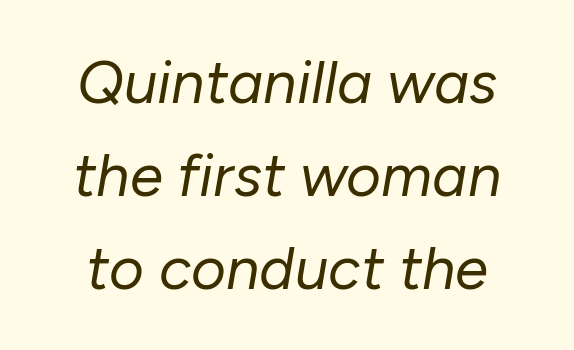
The image shows 60 px regular-weight type, italic (leaning right); set normal line spacing (1.55x), normal letter spacing, not underlined; low stroke contrast and a medium x-height.
